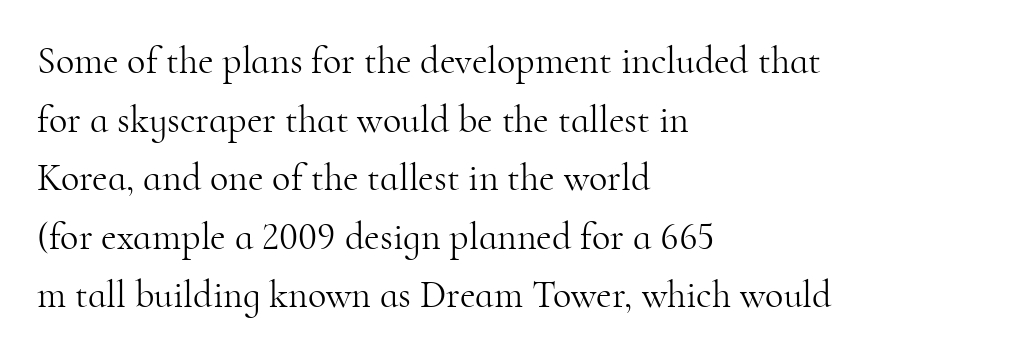
The type sits square on the baseline with zero lean. Does extra space separate the letters? No, they use regular spacing. Serif or sans? Serif — the stroke terminals have little feet. This sample keeps an unexceptional amount of space between lines. A light-to-regular cut is what we see here. Any mark beneath the type? The region is blank.
